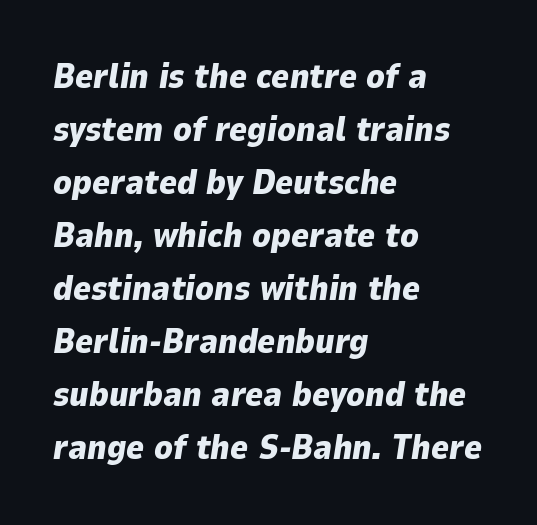
Q: Is the text bold? A: Yes.
Q: Is the text italic (slanted)? A: Yes, it leans right by about 9 degrees.
Q: Is the text underlined? A: No.
Q: How is the paragraph aligned? A: Left-aligned.
Q: Is the spacing between letters normal or unusually wide? A: Normal.
Q: Is the spacing between lines tight, normal or loose? A: Normal.
Q: Width (condensed, normal, or wide)? A: Normal.
Q: Stroke contrast? A: Low.
Q: x-height? A: Medium.
Q: Monospaced? A: No.
